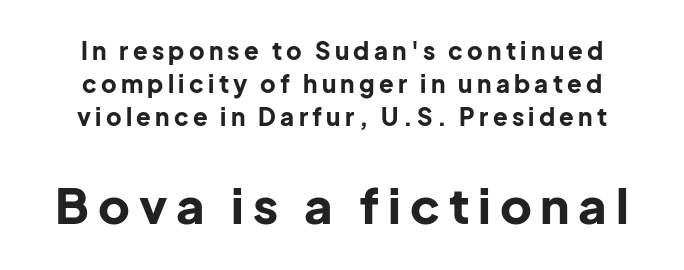
The image shows 49 px bold sans-serif type, upright; set normal line spacing (1.37x), not underlined; the second (bottom) block is 2.04x larger; low stroke contrast and a medium x-height.
